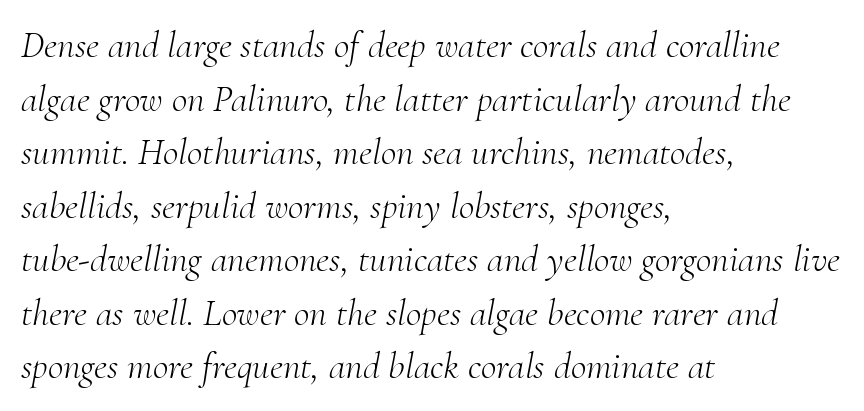
{"serif": "yes", "italic": "yes", "lean": "right", "slant_degrees": 10, "bold": "no", "weight": "light", "width": "normal", "stroke_contrast": "medium", "x_height": "small", "monospaced": "no", "underline": "no", "align": "left", "line_spacing": "normal", "line_spacing_ratio": 1.41, "letter_spacing": "normal", "letter_spacing_em": 0.0, "glyph_px": 38}
